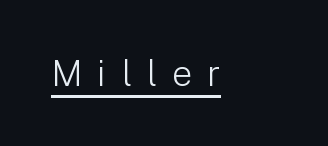
Glance below the letters and you will spot a drawn line. The type family on display is of the sans-serif kind. Inter-character spacing is expanded well beyond the font's built-in metrics. Every stem runs plumb, perpendicular to the baseline. Think of a printed novel: that variable character pitch is what you see here. Unbolded letterforms with no extra heft.
